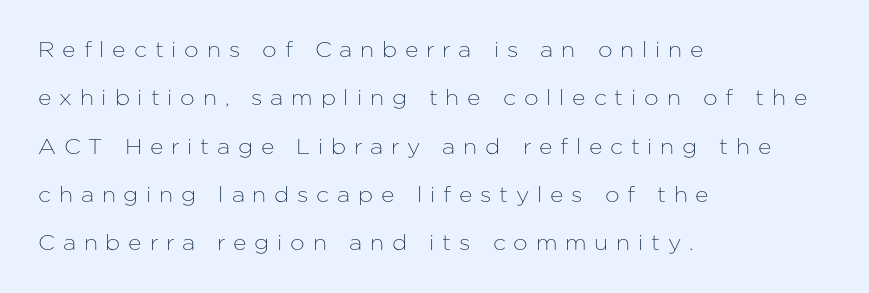
The image shows 21 px text type, upright; set left-aligned, loose line spacing (2.3x), unusually wide letter spacing (+0.37 em), not underlined.
